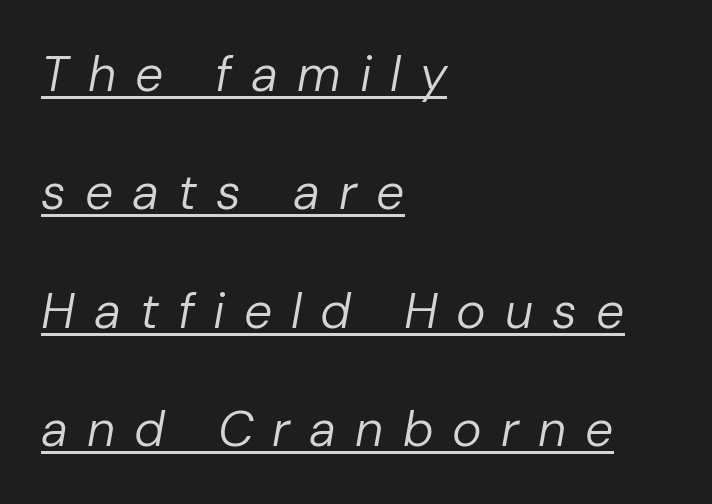
Underline: present. The line-height multiplier appears high, well above default. Heaviness? Minimal to ordinary, like unemphasized prose. Spacing verdict: proportional, widths tailored to each character. The text carries the slant typical of an italic or oblique font. There is plenty of visible air inserted between adjacent glyphs.
